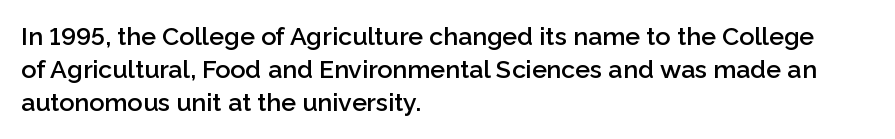
{"italic": "no", "bold": "semi", "underline": "no", "align": "left", "line_spacing": "normal", "line_spacing_ratio": 1.33, "letter_spacing": "normal", "letter_spacing_em": 0.0, "glyph_px": 25}
